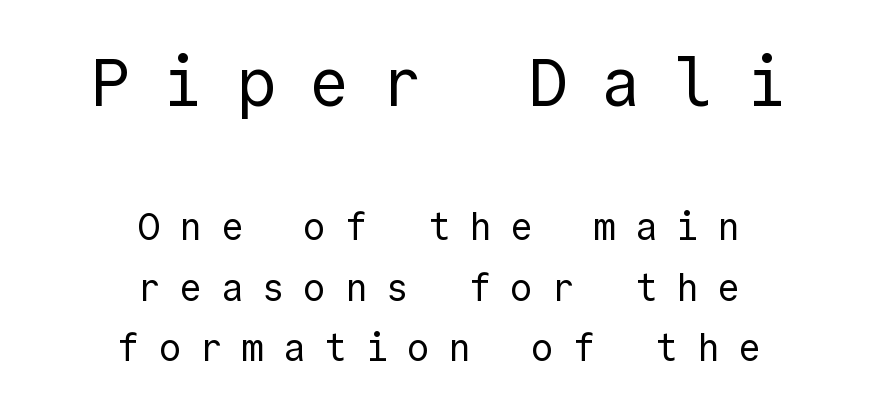
{"serif": "no", "italic": "no", "bold": "no", "weight": "regular", "width": "normal", "x_height": "medium", "monospaced": "yes", "underline": "no", "align": "center", "line_spacing": "normal", "line_spacing_ratio": 1.59, "letter_spacing": "wide", "letter_spacing_em": 0.49, "larger_block": "first", "size_ratio": 1.76, "glyph_px": 67}
